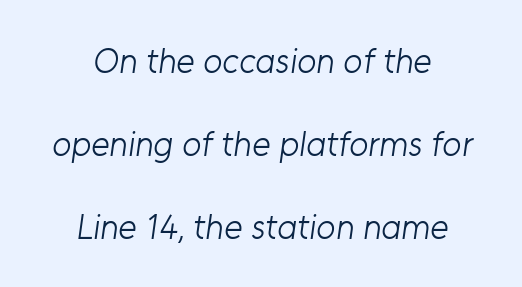
The image shows 35 px light sans-serif type; set centered, loose line spacing (2.37x), normal letter spacing, not underlined; low stroke contrast and a medium x-height.
